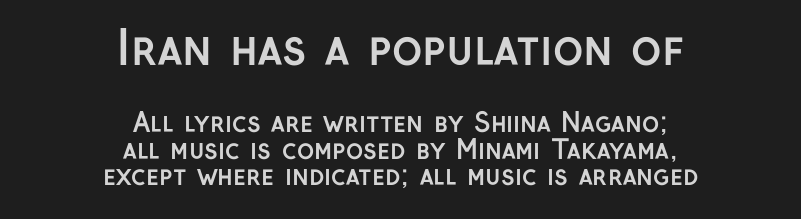
The rendering uses a small line-height, squeezing the rows. If you folded the block vertically in half, each line would mirror itself in length. The characters look thick and weighty, a clear bold. The typography opts for an upright posture over an oblique one.
